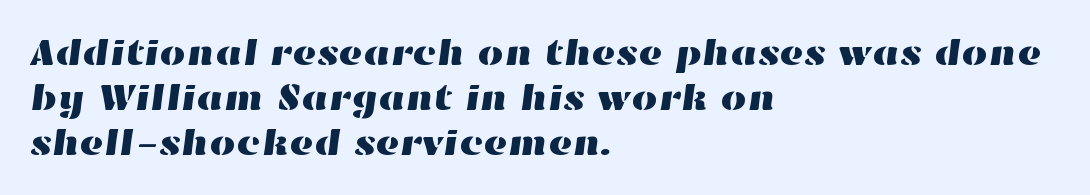
Q: Is the text underlined? A: No.
Q: How is the paragraph aligned? A: Left-aligned.
Q: Is the spacing between letters normal or unusually wide? A: Normal.
Q: Width (condensed, normal, or wide)? A: Wide.
Q: Stroke contrast? A: High.
Q: x-height? A: Medium.
Q: Monospaced? A: No.
